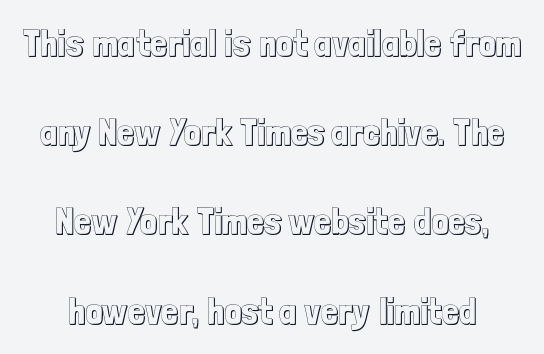
Q: Is the text italic (slanted)? A: No, it is upright.
Q: Is the text underlined? A: No.
Q: Is the spacing between letters normal or unusually wide? A: Normal.
Q: Is the spacing between lines tight, normal or loose? A: Loose.
Q: Width (condensed, normal, or wide)? A: Condensed.
Q: x-height? A: Medium.
Q: Monospaced? A: No.
